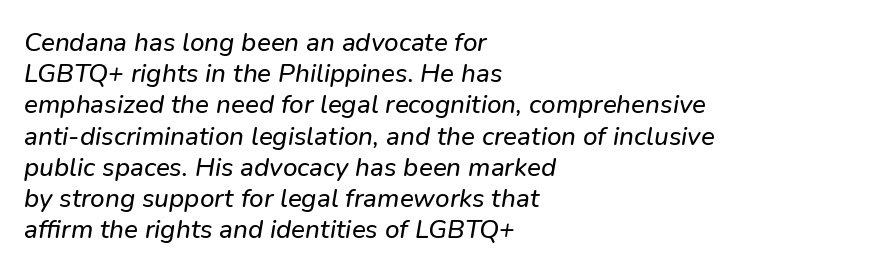
{"underline": "no", "align": "left", "line_spacing_ratio": 1.2, "letter_spacing": "normal", "letter_spacing_em": 0.0, "glyph_px": 26}
